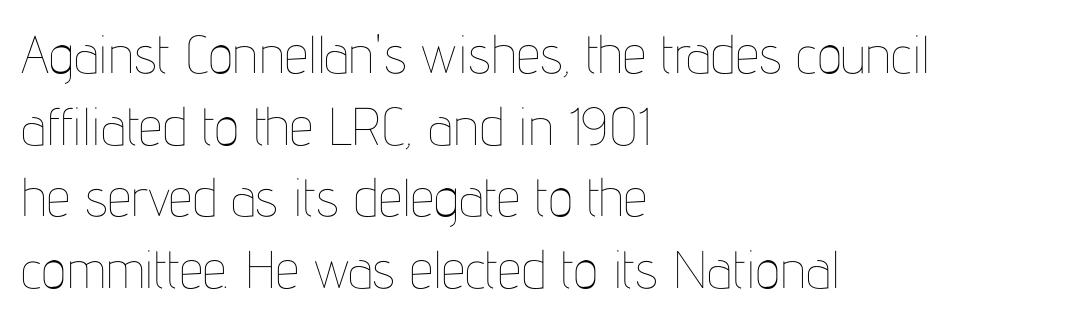
Quick note: not italic, upright. Line beginnings align vertically; line endings do not. Compared with typical paragraphs, the rows here are spaced about the same. Is the type heavy? It reads as light-to-regular instead.
